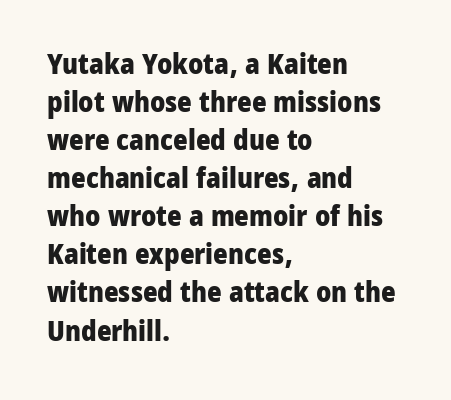
{"serif": "no", "italic": "no", "bold": "yes", "weight": "heavy", "width": "condensed", "stroke_contrast": "low", "x_height": "large", "monospaced": "no", "underline": "no", "align": "left", "line_spacing": "normal", "line_spacing_ratio": 1.36, "letter_spacing": "normal", "letter_spacing_em": 0.0, "glyph_px": 28}
